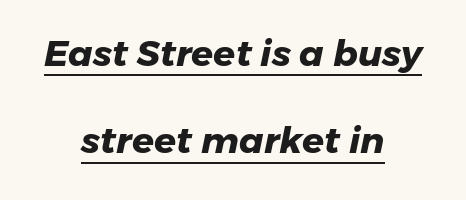
The typesetter chose a symmetrical, centered arrangement here. Each glyph is drawn with heavy, bold strokes. This rendering leaves character spacing at its baseline value. The type family on display is of the sans-serif kind. Notice the wide empty band between every row — that's loose leading.
